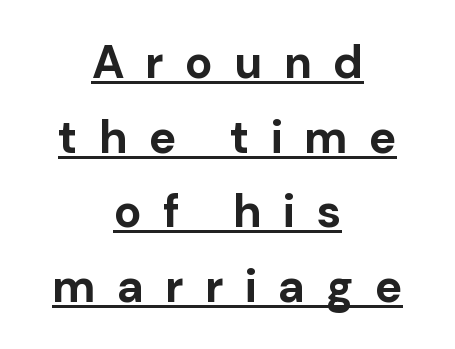
The image shows 46 px bold sans-serif type, upright; set centered, normal line spacing (1.62x), unusually wide letter spacing (+0.46 em), underlined; low stroke contrast and a medium x-height.
